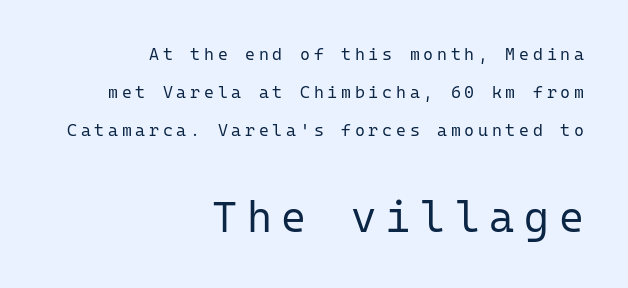
The letters are spread apart with noticeably loose tracking. Stroke mass is kept to a normal reading level or below. A sans-serif font was chosen for this passage. The block sitting lower on the canvas is the one with enlarged characters.
